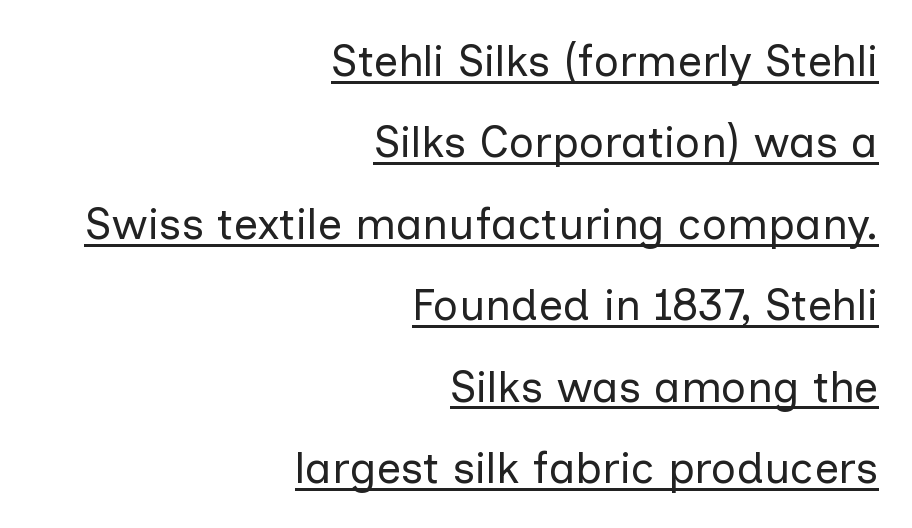
Q: Is the text bold? A: No.
Q: Is the text italic (slanted)? A: No, it is upright.
Q: Is the typeface a serif or a sans-serif typeface? A: Sans-serif.
Q: Is the text underlined? A: Yes.
Q: How is the paragraph aligned? A: Right-aligned.
Q: Is the spacing between letters normal or unusually wide? A: Normal.
Q: Width (condensed, normal, or wide)? A: Normal.
Q: Stroke contrast? A: Low.
Q: x-height? A: Medium.
Q: Monospaced? A: No.
